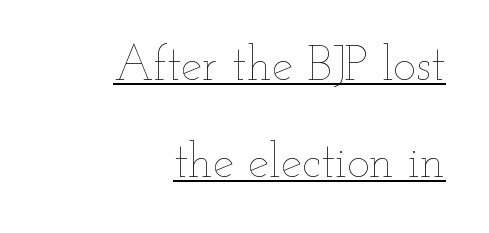
The passage shown is underscored from start to finish. A typesetter would call this zero additional tracking. The typesetter chose a ragged-left arrangement here. These lines are rendered in a variable-pitch font.
